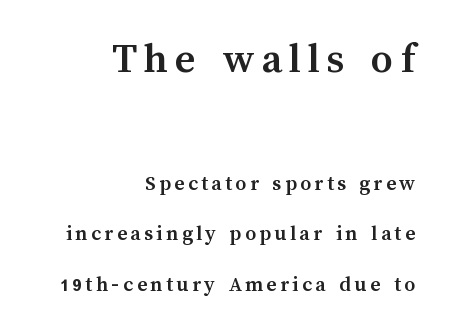
Caption: upper text group enlarged, lower text group reduced. Lines of text with bare space underneath. This sample is right-justified, so line beginnings fall wherever the words allow. The rendering uses a bold face; every stroke is thick and dark. Regarding leading, the lines here are spaced well apart.
